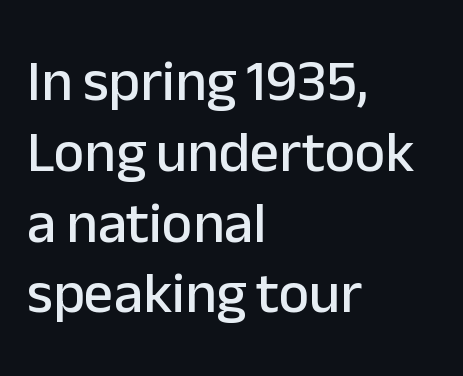
{"serif": "no", "italic": "no", "width": "normal", "stroke_contrast": "low", "x_height": "medium", "monospaced": "no", "underline": "no", "align": "left", "line_spacing_ratio": 1.22, "letter_spacing": "normal", "letter_spacing_em": 0.0, "glyph_px": 58}
